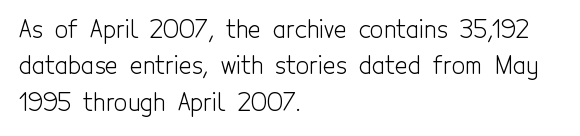
The foot of each line stays bare and open. These lines stack with their left ends in a neat column. Italic: no, the glyphs are upright roman. These lines sit exactly where default settings would place them.
